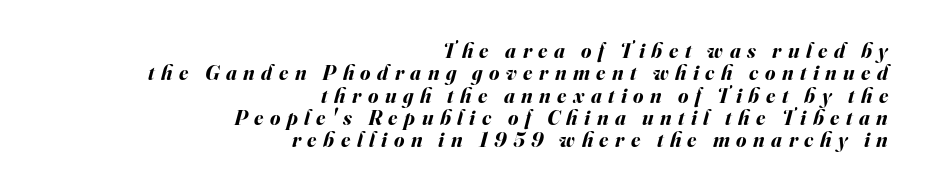
Q: Is the text bold? A: Yes.
Q: Is the text italic (slanted)? A: Yes, it leans right by about 16 degrees.
Q: Is the text underlined? A: No.
Q: How is the paragraph aligned? A: Right-aligned.
Q: Is the spacing between letters normal or unusually wide? A: Unusually wide.
Q: Is the spacing between lines tight, normal or loose? A: Tight.
